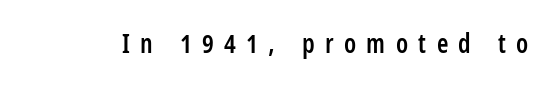
{"italic": "no", "bold": "semi", "underline": "no", "letter_spacing": "wide", "letter_spacing_em": 0.4, "glyph_px": 26}
